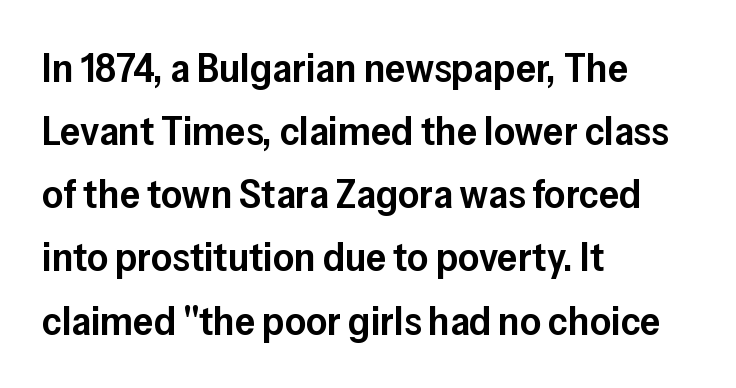
Q: Is the text bold? A: Semi-bold.
Q: Is the text italic (slanted)? A: No, it is upright.
Q: Is the typeface a serif or a sans-serif typeface? A: Sans-serif.
Q: Is the text underlined? A: No.
Q: How is the paragraph aligned? A: Left-aligned.
Q: Is the spacing between letters normal or unusually wide? A: Normal.
Q: Is the spacing between lines tight, normal or loose? A: Normal.
Q: Width (condensed, normal, or wide)? A: Normal.
Q: Stroke contrast? A: Low.
Q: x-height? A: Medium.
Q: Monospaced? A: No.
